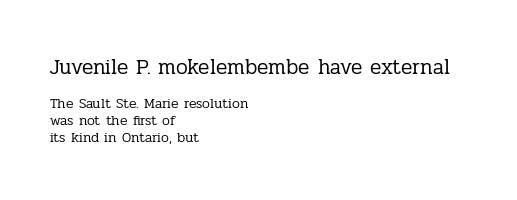
The specimen reads as upright at a glance. The setting favours the left margin, as ordinary paragraphs usually do. Of the two passages, the one on top uses the larger point size. Words appear dense and cohesive because spacing is normal. Clear beneath every line of the passage. On a weight scale, this lands at 450 or below.
